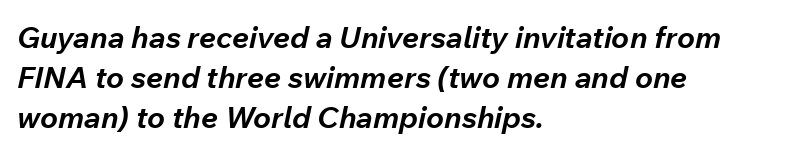
The image shows 30 px bold type, italic (leaning right); set left-aligned, normal line spacing (1.34x), normal letter spacing, not underlined; low stroke contrast and a medium x-height.
